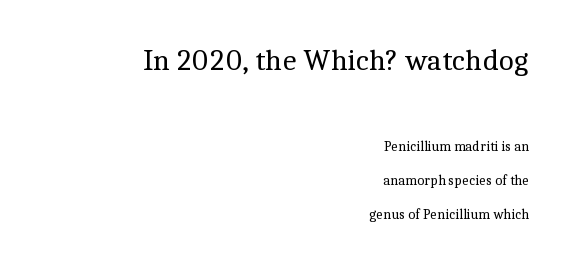
Serif or sans? Serif — the stroke terminals have little feet. The passage shown is typed in a proportional face where columns would drift. The text block is weighted toward the right margin, trailing off unevenly leftward. Does the bottom block carry the larger type? No, the top block does. Designer's note — italics off, roman on.
